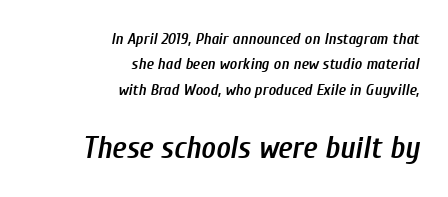
The image shows 31 px semibold, condensed type, italic (leaning right); set right-aligned, normal line spacing (1.59x), normal letter spacing, not underlined; the second (bottom) block is 1.94x larger; low stroke contrast and a medium x-height.
